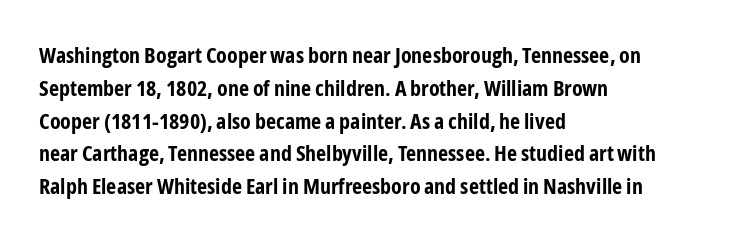
{"italic": "no", "bold": "yes", "underline": "no", "align": "left", "line_spacing": "normal", "line_spacing_ratio": 1.49, "letter_spacing": "normal", "letter_spacing_em": 0.0, "glyph_px": 22}
